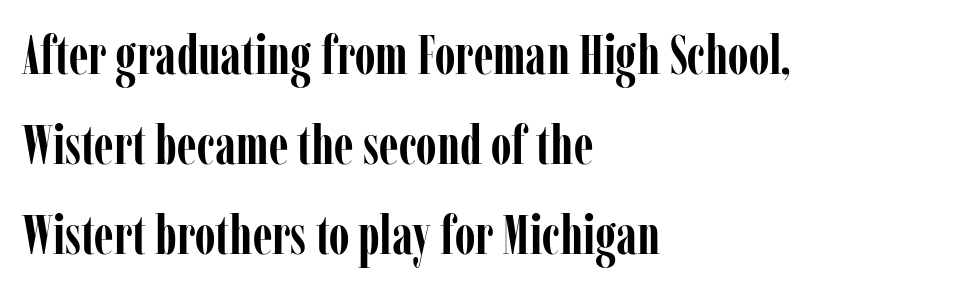
Q: Is the text bold? A: Yes.
Q: Is the text italic (slanted)? A: No, it is upright.
Q: Is the typeface a serif or a sans-serif typeface? A: Serif.
Q: Is the text underlined? A: No.
Q: How is the paragraph aligned? A: Left-aligned.
Q: Is the spacing between letters normal or unusually wide? A: Normal.
Q: Is the spacing between lines tight, normal or loose? A: Normal.
Q: Width (condensed, normal, or wide)? A: Condensed.
Q: Stroke contrast? A: Low.
Q: x-height? A: Medium.
Q: Monospaced? A: No.
